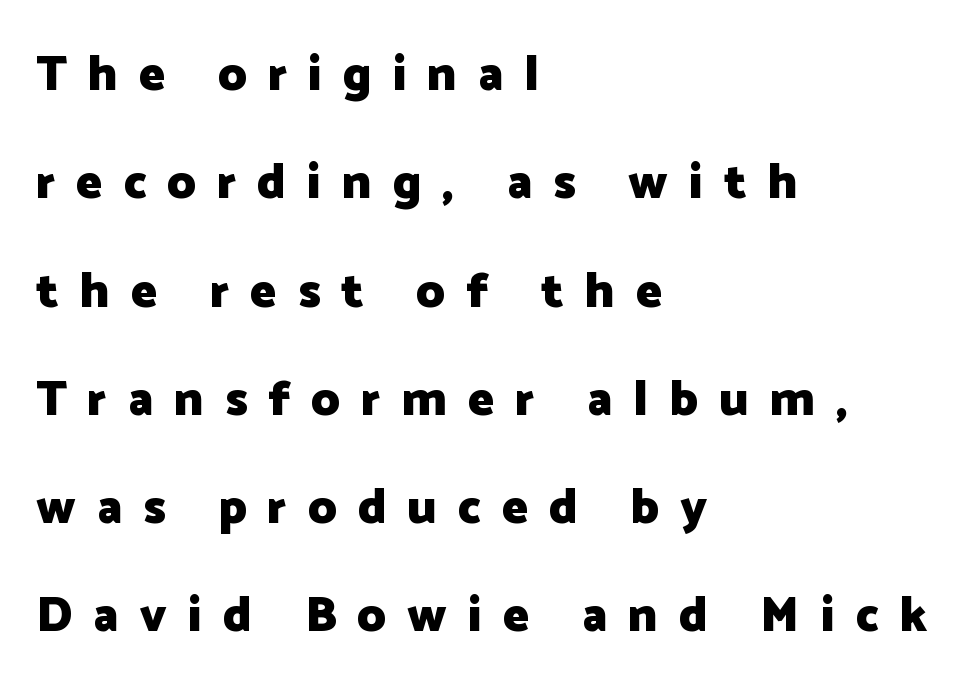
The rendering uses natural spacing where letterforms have individual widths. Just letters on the line, the space beneath them empty. Interline gaps are noticeably wide in this sample. In terms of letterform style, serifs are entirely absent. Look at the stroke-to-counter ratio: heavy, a bold.
